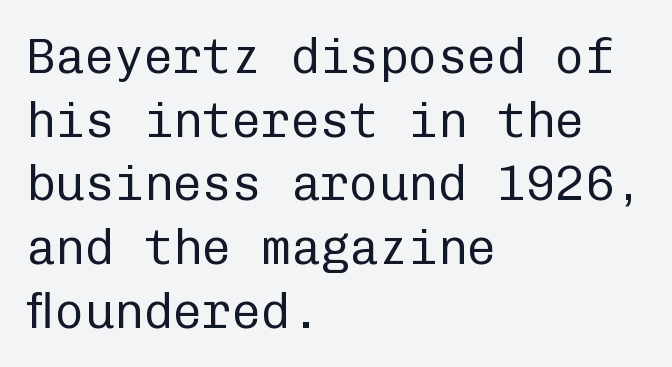
{"serif": "no", "italic": "no", "bold": "no", "weight": "regular", "width": "normal", "stroke_contrast": "low", "x_height": "medium", "monospaced": "yes", "underline": "no", "align": "left", "line_spacing": "normal", "line_spacing_ratio": 1.3, "letter_spacing": "normal", "letter_spacing_em": 0.0, "glyph_px": 49}
